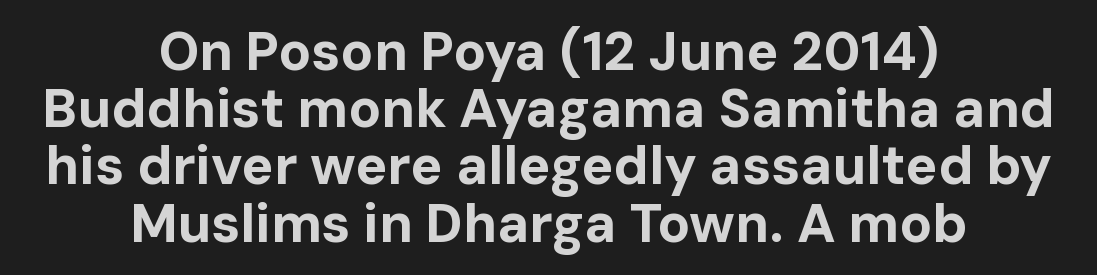
The image shows 54 px bold sans-serif type, upright; set centered, tight line spacing (1.06x), normal letter spacing, not underlined; low stroke contrast and a medium x-height.
